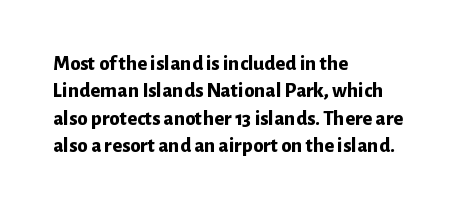
{"italic": "no", "bold": "yes", "underline": "no", "align": "left", "line_spacing": "normal", "line_spacing_ratio": 1.3, "letter_spacing": "normal", "letter_spacing_em": 0.0, "glyph_px": 21}
